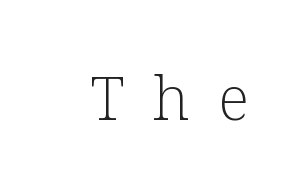
{"serif": "yes", "italic": "no", "bold": "no", "weight": "light", "width": "normal", "stroke_contrast": "low", "x_height": "medium", "monospaced": "no", "underline": "no", "letter_spacing": "wide", "letter_spacing_em": 0.46, "glyph_px": 61}
